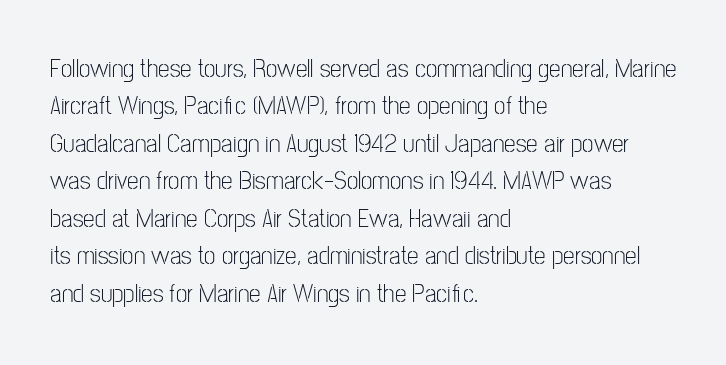
Is the letter spacing exaggerated? No — it looks like the ordinary default. This block has exactly the height ordinary leading produces. This is the regular roman posture of the typeface. Weight: not bold — regular or lighter.
